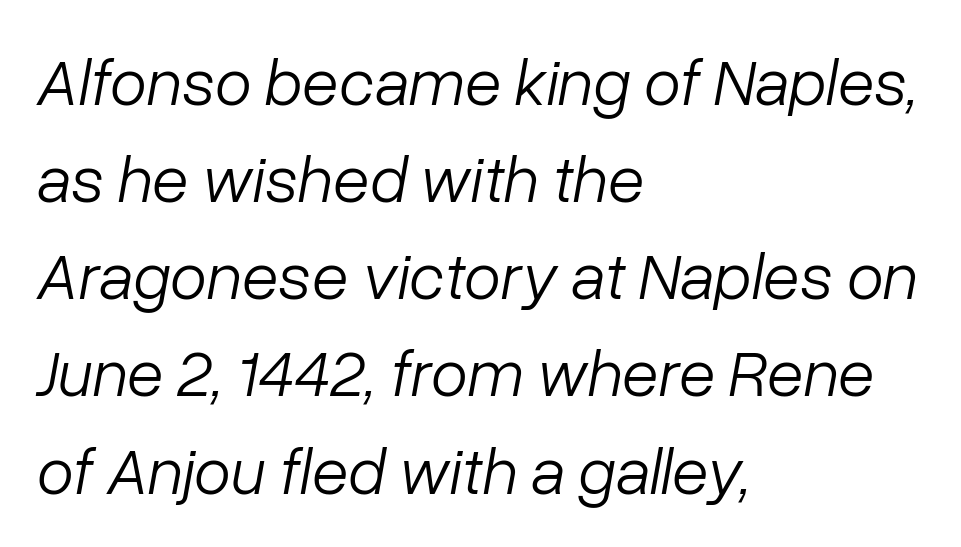
Every character sits at an angle, as italics do. The lines sit at an ordinary, default distance from one another. Descender tails drop into unmarked territory. The setting favours the left margin, as ordinary paragraphs usually do. The rendering uses natural spacing where letterforms have individual widths.
